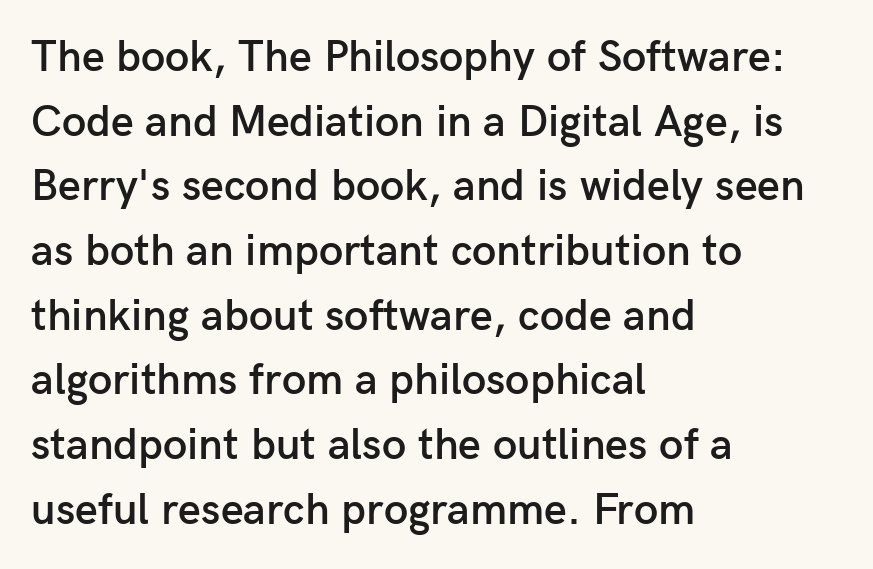
Q: Is the text bold? A: Semi-bold.
Q: Is the text italic (slanted)? A: No, it is upright.
Q: Is the typeface a serif or a sans-serif typeface? A: Sans-serif.
Q: Is the text underlined? A: No.
Q: How is the paragraph aligned? A: Left-aligned.
Q: Is the spacing between letters normal or unusually wide? A: Normal.
Q: Is the spacing between lines tight, normal or loose? A: Normal.
Q: Width (condensed, normal, or wide)? A: Normal.
Q: Stroke contrast? A: Low.
Q: x-height? A: Medium.
Q: Monospaced? A: No.
